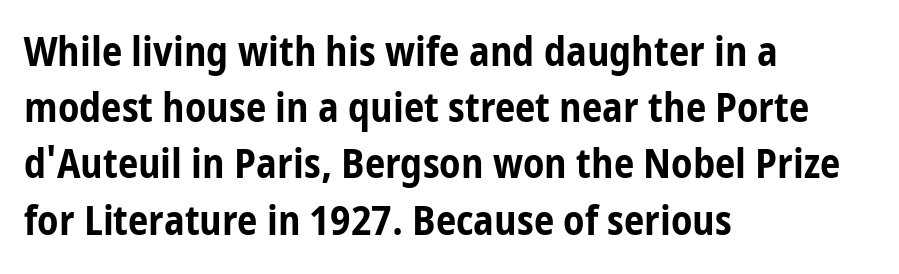
A typesetter would label this face a sans. Every stem runs plumb, perpendicular to the baseline. Horizontally, the lines are justified to the leading edge only. No word sits above an underline. Students, this is bold: see how much ink each stroke carries.
